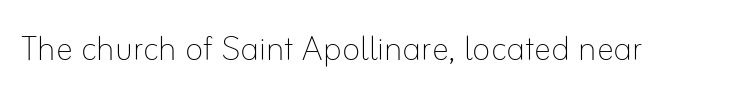
The image shows 43 px thin type, upright; set normal letter spacing, not underlined; low stroke contrast and a small x-height.
